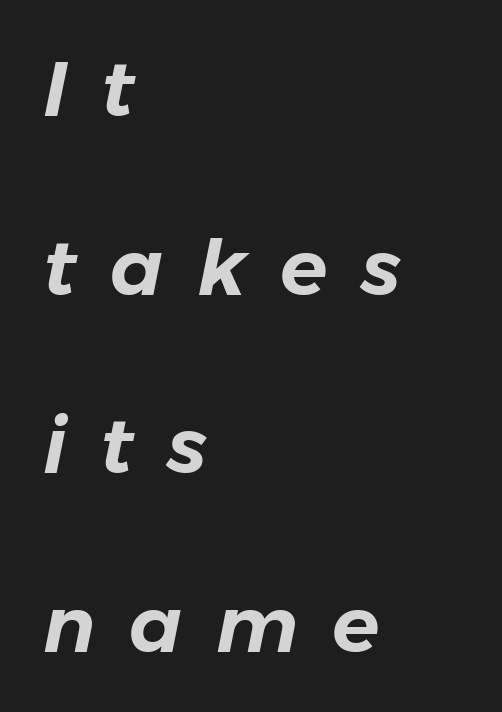
Interline gaps are noticeably wide in this sample. You could only call the tracking loose — the letters float apart. One-word summary of the alignment: left. Has an underline been added? It has not. Posture: slanted.
